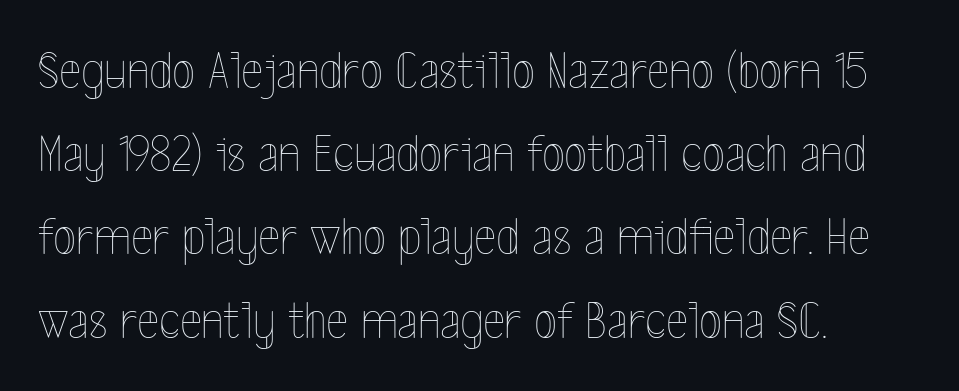
The image shows 53 px thin, condensed type, upright; set left-aligned, normal line spacing (1.57x), normal letter spacing, not underlined; a medium x-height.
